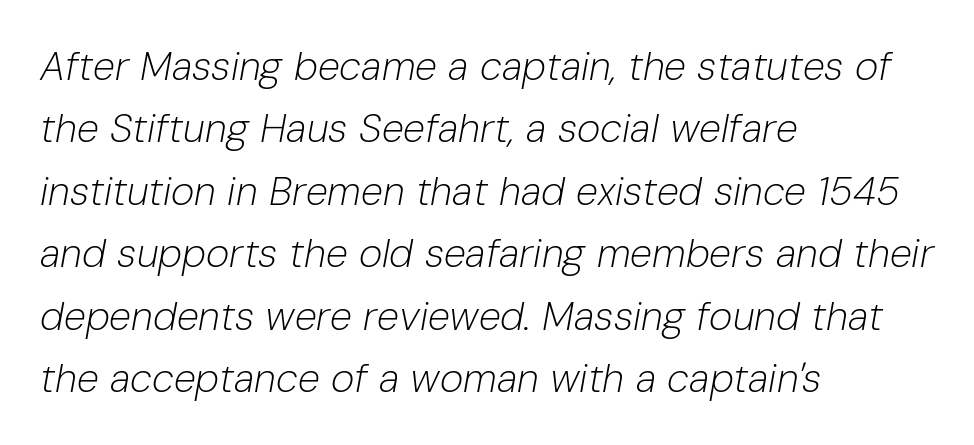
The face used here is rendered with its standard letterfit. Notice how the stems are inclined rather than vertical — that's the hallmark of italics. Is the stroke heavy? The answer is a plain regular-or-lighter. If you drew a ruler down the left edge, every line would touch it.
